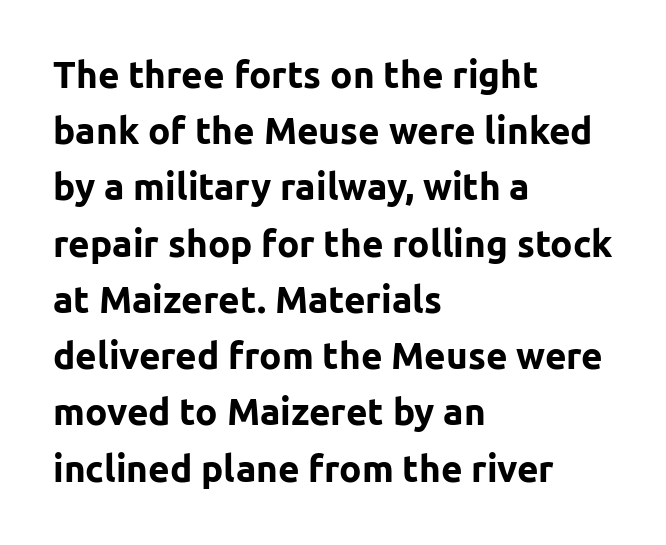
Quick note: interline space is typical. Note: no serifs on the glyphs. The rendering uses natural spacing where letterforms have individual widths. There is no visible air inserted between adjacent glyphs.
